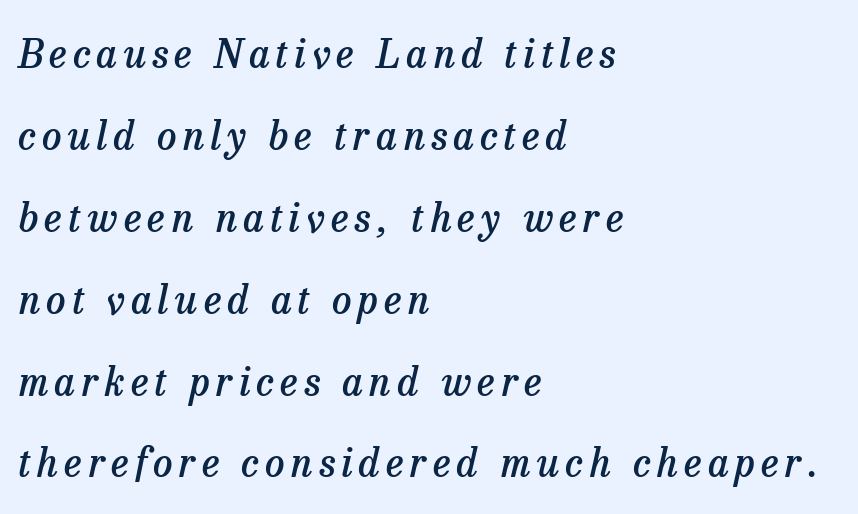
The image shows 39 px semibold serif type, italic (leaning right); set left-aligned, loose line spacing (2.1x), not underlined; low stroke contrast and a medium x-height.
